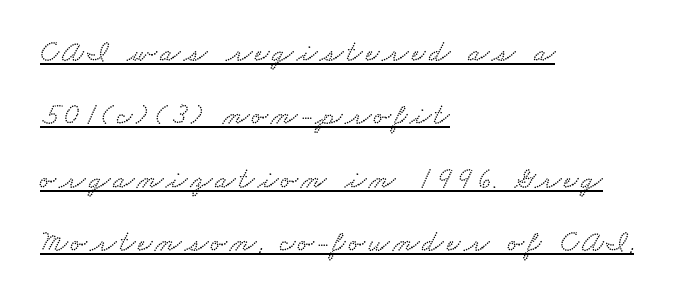
The image shows 30 px wide type; set left-aligned, loose line spacing (2.11x), underlined; low stroke contrast and a small x-height.
